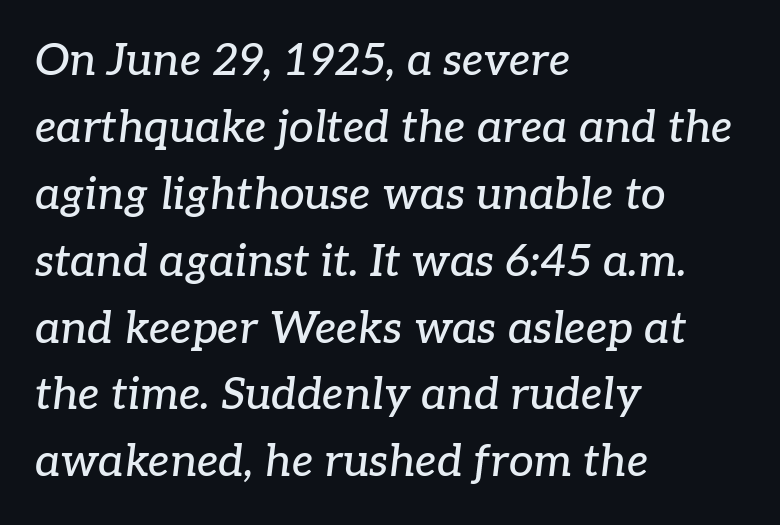
Little horizontal feet cap the strokes, marking this as serif type. The rag falls on the right side of this text block. The gap between lines stays unmarked. Tracking here is standard; glyphs follow each other at the usual distance. The axis of the letterforms is tilted away from vertical. Character widths vary here, with narrow letters taking less room than wide ones.
